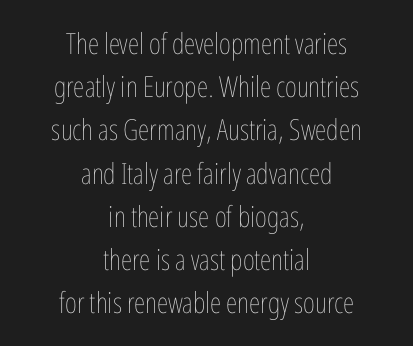
Q: Is the text bold? A: No.
Q: Is the text italic (slanted)? A: No, it is upright.
Q: Is the text underlined? A: No.
Q: How is the paragraph aligned? A: Centered.
Q: Is the spacing between letters normal or unusually wide? A: Normal.
Q: Is the spacing between lines tight, normal or loose? A: Normal.
Q: Width (condensed, normal, or wide)? A: Condensed.
Q: Stroke contrast? A: Low.
Q: x-height? A: Medium.
Q: Monospaced? A: No.
